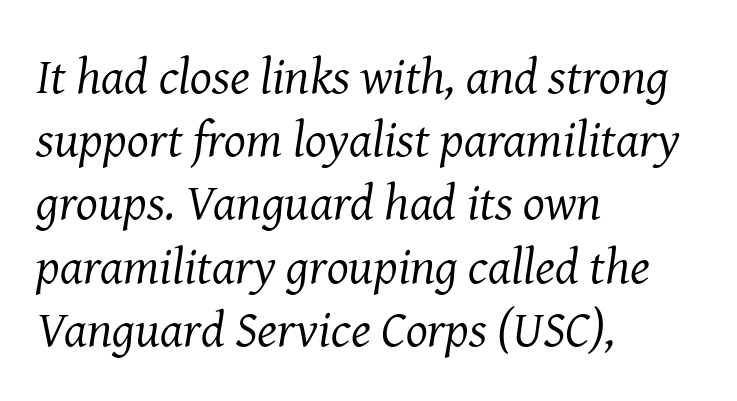
Q: Is the text bold? A: No.
Q: Is the text italic (slanted)? A: Yes, it leans right by about 8 degrees.
Q: Is the typeface a serif or a sans-serif typeface? A: Serif.
Q: Is the text underlined? A: No.
Q: How is the paragraph aligned? A: Left-aligned.
Q: Is the spacing between letters normal or unusually wide? A: Normal.
Q: Width (condensed, normal, or wide)? A: Normal.
Q: Stroke contrast? A: Medium.
Q: x-height? A: Medium.
Q: Monospaced? A: No.
